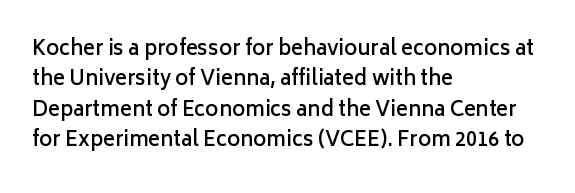
The image shows 20 px text type, upright; set left-aligned, normal line spacing (1.52x), normal letter spacing, not underlined.
